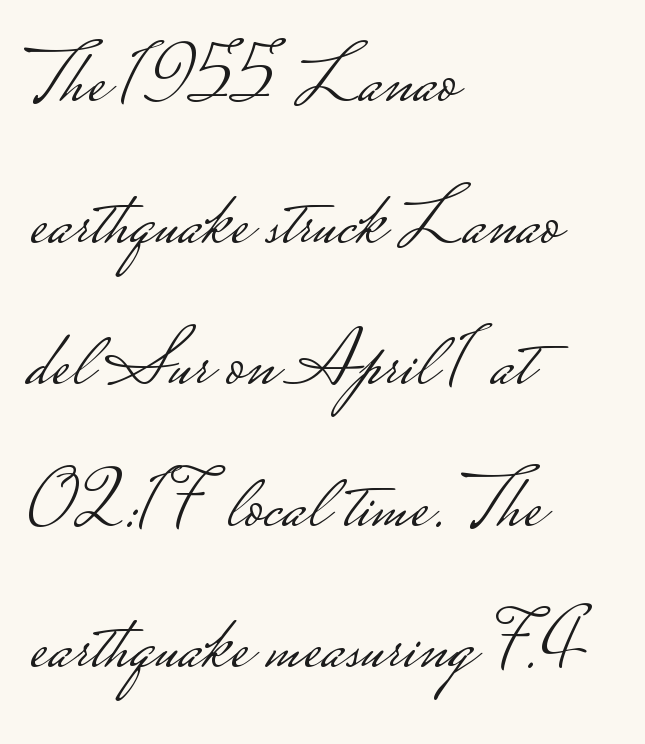
Honestly, the letter spacing is just normal — you wouldn't notice it. Caption: face not bold, strokes unweighted. Every row of glyphs begins at an identical x-position on the left. The specimen omits any rule beneath the text block's lines. The rendering uses natural spacing where letterforms have individual widths.
